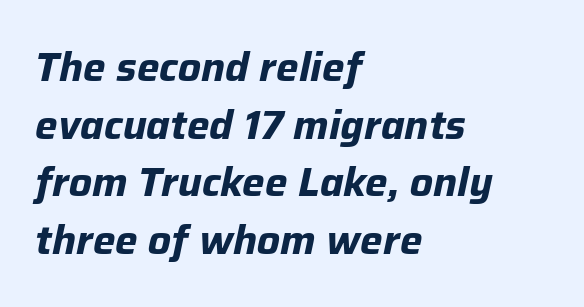
Q: Is the text bold? A: Yes.
Q: Is the text italic (slanted)? A: Yes, it leans right by about 12 degrees.
Q: Is the text underlined? A: No.
Q: How is the paragraph aligned? A: Left-aligned.
Q: Is the spacing between letters normal or unusually wide? A: Normal.
Q: Is the spacing between lines tight, normal or loose? A: Normal.
Q: Width (condensed, normal, or wide)? A: Normal.
Q: Stroke contrast? A: Low.
Q: x-height? A: Medium.
Q: Monospaced? A: No.
